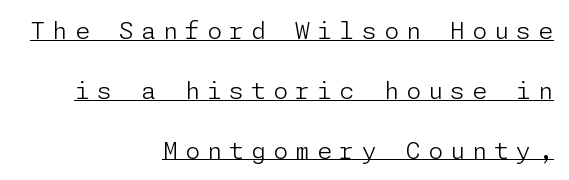
Q: Is the text bold? A: No.
Q: Is the text italic (slanted)? A: No, it is upright.
Q: Is the text underlined? A: Yes.
Q: How is the paragraph aligned? A: Right-aligned.
Q: Is the spacing between letters normal or unusually wide? A: Unusually wide.
Q: Is the spacing between lines tight, normal or loose? A: Loose.
